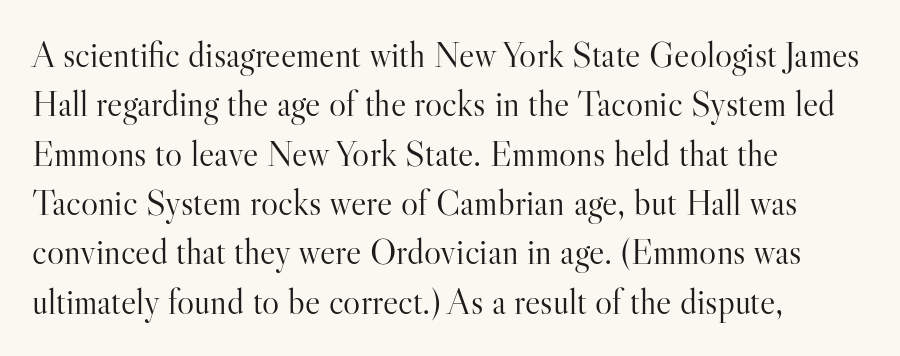
{"serif": "yes", "italic": "no", "bold": "no", "weight": "light", "width": "normal", "stroke_contrast": "high", "x_height": "small", "monospaced": "no", "underline": "no", "align": "left", "line_spacing": "normal", "line_spacing_ratio": 1.37, "letter_spacing": "normal", "letter_spacing_em": 0.0, "glyph_px": 36}
